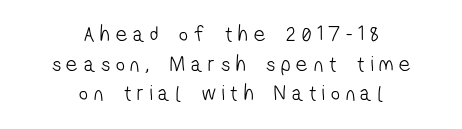
Q: Is the text bold? A: No.
Q: Is the text underlined? A: No.
Q: How is the paragraph aligned? A: Centered.
Q: Is the spacing between letters normal or unusually wide? A: Unusually wide.
Q: Is the spacing between lines tight, normal or loose? A: Normal.
